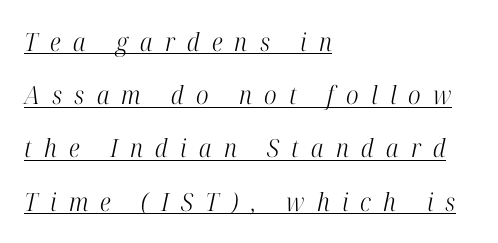
{"italic": "yes", "lean": "right", "slant_degrees": 12, "bold": "no", "underline": "yes", "align": "left", "line_spacing": "loose", "line_spacing_ratio": 2.13, "letter_spacing": "wide", "letter_spacing_em": 0.49, "glyph_px": 25}
